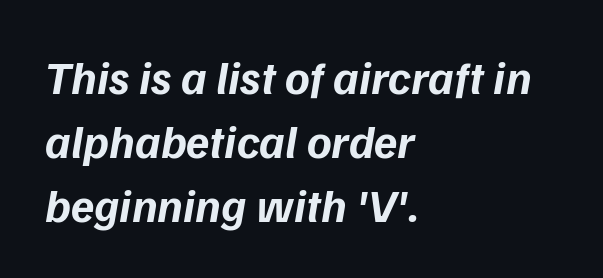
Q: Is the text bold? A: Yes.
Q: Is the typeface a serif or a sans-serif typeface? A: Sans-serif.
Q: Is the text underlined? A: No.
Q: How is the paragraph aligned? A: Left-aligned.
Q: Is the spacing between letters normal or unusually wide? A: Normal.
Q: Is the spacing between lines tight, normal or loose? A: Normal.
Q: Width (condensed, normal, or wide)? A: Normal.
Q: Stroke contrast? A: Low.
Q: x-height? A: Medium.
Q: Monospaced? A: No.
